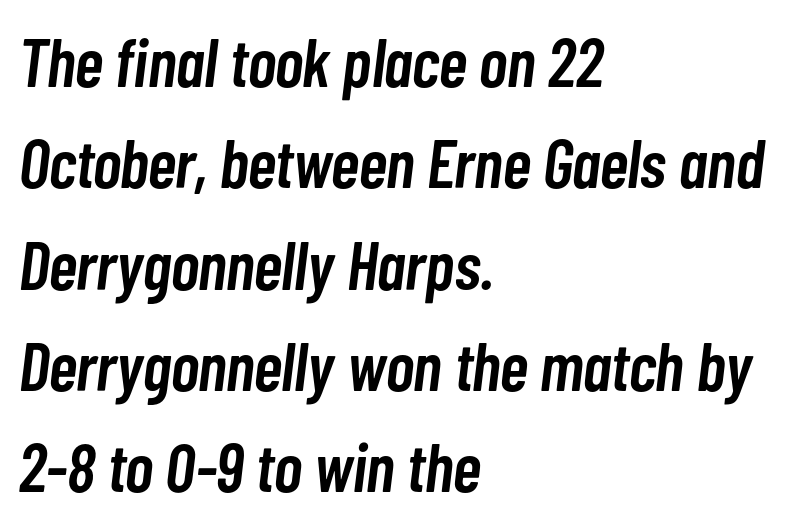
The face used here is proportionally spaced, like ordinary book or web type. The characters look somewhat weighty, a semibold short of true bold. Is the type slanted? Yes — the strokes lean at a clear angle. Students, note that the glyphs here touch the page at normal intervals. Is the block centered? No — it sits flush against the left margin.
